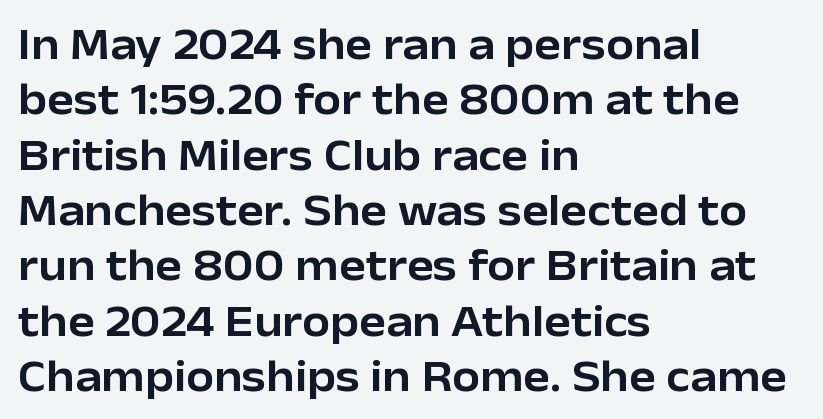
{"serif": "no", "italic": "no", "width": "normal", "stroke_contrast": "low", "x_height": "medium", "monospaced": "no", "underline": "no", "align": "left", "line_spacing_ratio": 1.23, "letter_spacing": "normal", "letter_spacing_em": 0.0, "glyph_px": 45}
